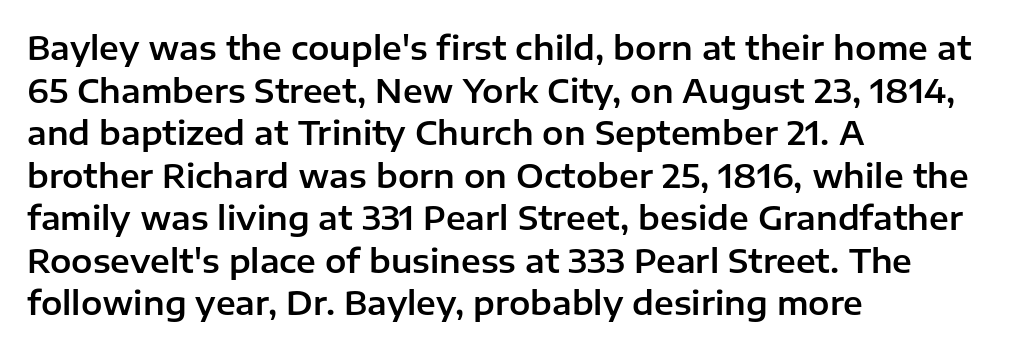
{"serif": "no", "italic": "no", "width": "normal", "stroke_contrast": "low", "x_height": "medium", "monospaced": "no", "underline": "no", "align": "left", "line_spacing": "normal", "line_spacing_ratio": 1.33, "letter_spacing": "normal", "letter_spacing_em": 0.0, "glyph_px": 32}
